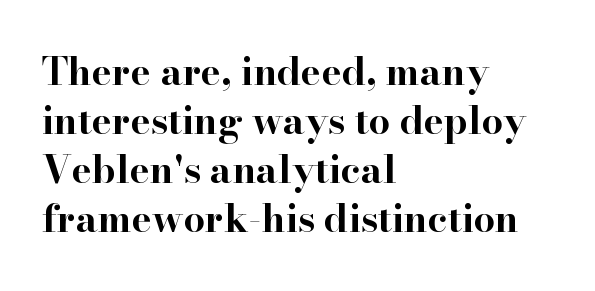
The image shows 38 px bold, wide serif type, upright; set left-aligned, normal line spacing (1.29x), normal letter spacing, not underlined; high stroke contrast and a small x-height.
